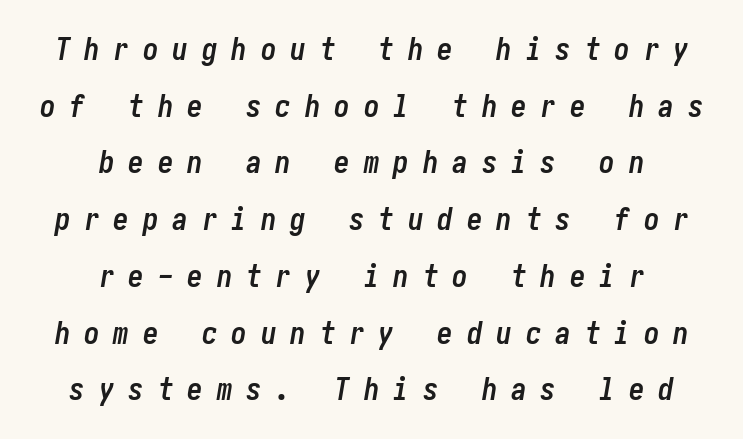
{"italic": "yes", "lean": "right", "slant_degrees": 10, "bold": "yes", "weight": "semibold", "width": "condensed", "stroke_contrast": "low", "x_height": "medium", "underline": "no", "align": "center", "line_spacing_ratio": 1.83, "letter_spacing": "wide", "letter_spacing_em": 0.45, "glyph_px": 31}
